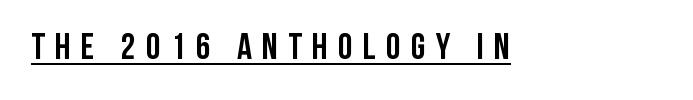
{"serif": "no", "italic": "no", "bold": "yes", "weight": "semibold", "width": "condensed", "stroke_contrast": "low", "x_height": "large", "monospaced": "no", "underline": "yes", "letter_spacing": "wide", "letter_spacing_em": 0.28, "glyph_px": 37}
